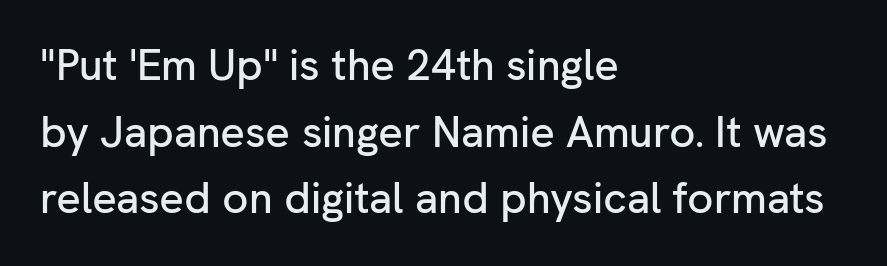
Q: Is the text italic (slanted)? A: No, it is upright.
Q: Is the typeface a serif or a sans-serif typeface? A: Sans-serif.
Q: Is the text underlined? A: No.
Q: How is the paragraph aligned? A: Left-aligned.
Q: Is the spacing between letters normal or unusually wide? A: Normal.
Q: Is the spacing between lines tight, normal or loose? A: Normal.
Q: Width (condensed, normal, or wide)? A: Normal.
Q: Stroke contrast? A: Low.
Q: x-height? A: Medium.
Q: Monospaced? A: No.
